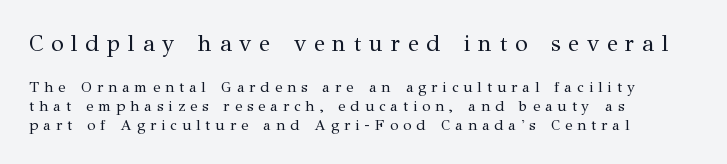
Honestly, there is no underline to notice here at all. Does the lettering tilt? It doesn't — this is upright. Top chunk: large. Bottom chunk: small. Stem width sits at or under what a default text font uses. Compared with a centered layout, this one pins lines to the left instead.
